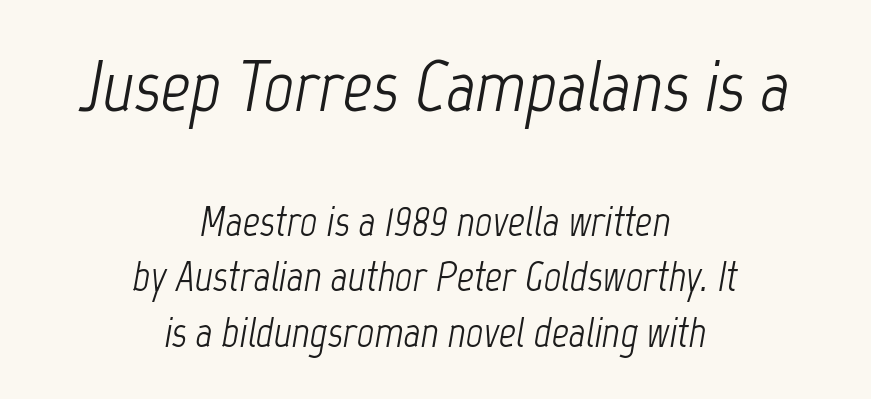
{"italic": "yes", "lean": "right", "slant_degrees": 12, "bold": "no", "weight": "light", "width": "condensed", "stroke_contrast": "low", "x_height": "medium", "monospaced": "no", "underline": "no", "align": "center", "line_spacing": "normal", "line_spacing_ratio": 1.32, "letter_spacing": "normal", "letter_spacing_em": 0.0, "larger_block": "first", "size_ratio": 1.74, "glyph_px": 73}
